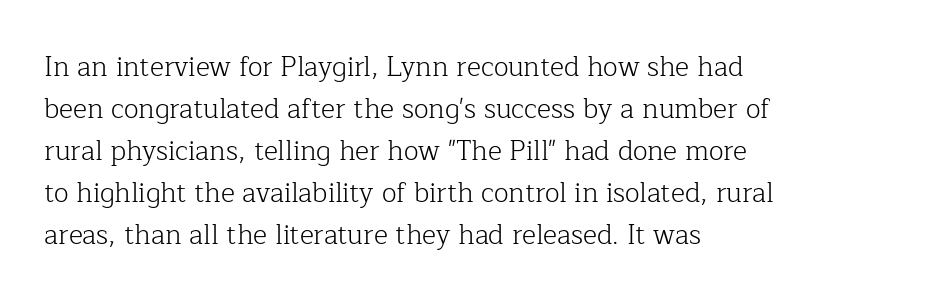
{"italic": "no", "bold": "no", "underline": "no", "align": "left", "line_spacing": "normal", "line_spacing_ratio": 1.56, "letter_spacing": "normal", "letter_spacing_em": 0.0, "glyph_px": 27}
